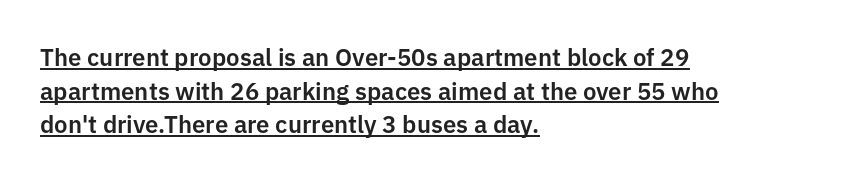
{"italic": "no", "underline": "yes", "align": "left", "line_spacing": "normal", "line_spacing_ratio": 1.4, "letter_spacing": "normal", "letter_spacing_em": 0.0, "glyph_px": 24}
